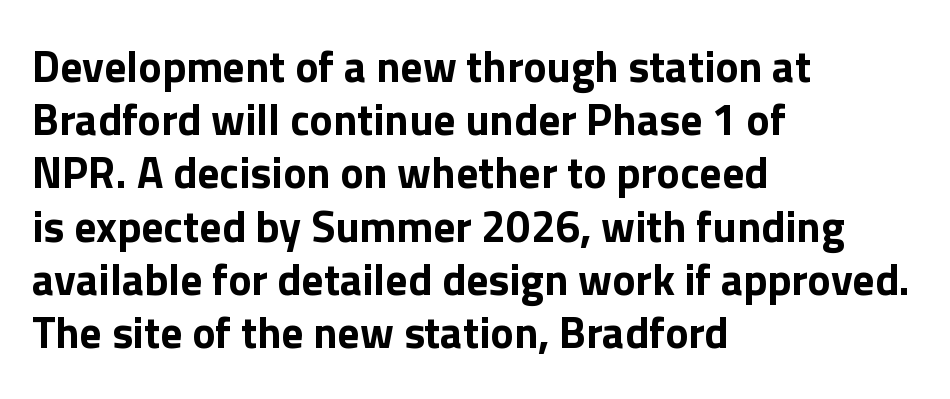
This sample is left-justified, so line endings fall wherever the words run out. What kind of face is this? One without serifs — a sans. Each letter keeps its own natural width here, so spacing adapts to shape. Notice how the stems are strictly vertical — no italics here. The passage shown is not underscored anywhere.
